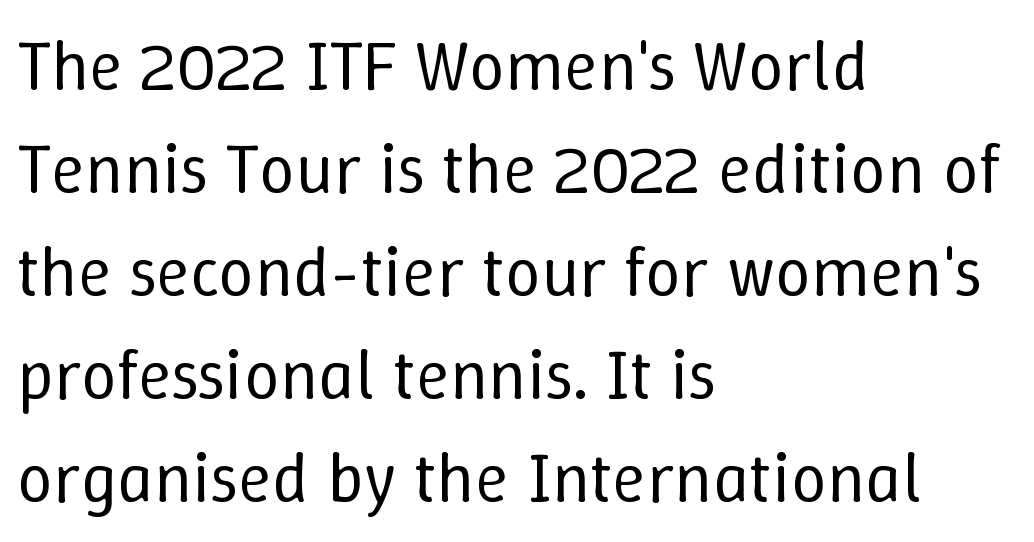
The image shows 71 px regular-weight type, upright; set left-aligned, normal line spacing (1.45x), normal letter spacing, not underlined; low stroke contrast and a medium x-height.
